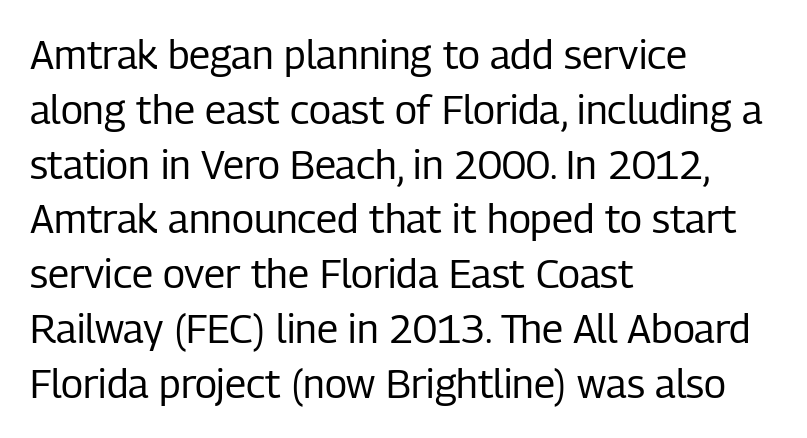
Each line starts at the same left margin while the right side varies. What's the leading like? Ordinary, nothing unusual. This rendering leaves character spacing at its baseline value. Stem width sits at or under what a default text font uses. In terms of letterform style, serifs are entirely absent. A typesetter would call this proportional, since set widths differ per character.
